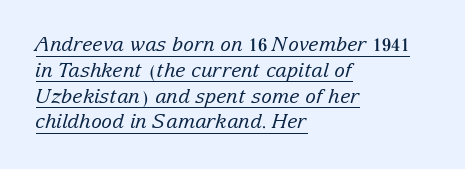
Students, observe the line beneath the letters — that is underlining. Compared with a centered layout, this one pins lines to the left instead. No heavy texture on the line: the type isn't bold. Tracking here is standard; glyphs follow each other at the usual distance. Characters are canted at an angle relative to the baseline's perpendicular. Compared with typical paragraphs, the rows here are spaced about the same.
